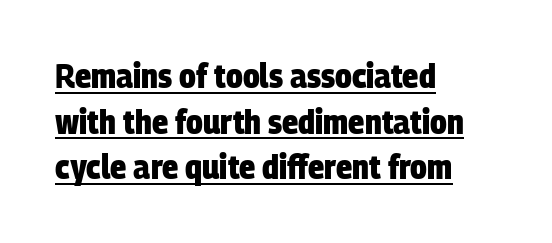
The image shows 34 px heavy, condensed sans-serif type; set left-aligned, normal line spacing (1.34x), normal letter spacing, underlined; low stroke contrast and a large x-height.
